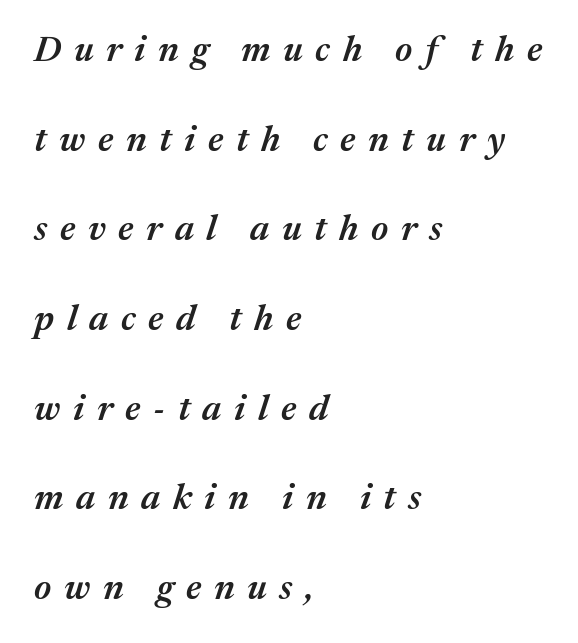
Q: Is the text bold? A: Semi-bold.
Q: Is the text italic (slanted)? A: Yes, it leans right by about 17 degrees.
Q: Is the text underlined? A: No.
Q: How is the paragraph aligned? A: Left-aligned.
Q: Is the spacing between letters normal or unusually wide? A: Unusually wide.
Q: Is the spacing between lines tight, normal or loose? A: Loose.
Q: Width (condensed, normal, or wide)? A: Normal.
Q: Stroke contrast? A: Medium.
Q: x-height? A: Medium.
Q: Monospaced? A: No.
